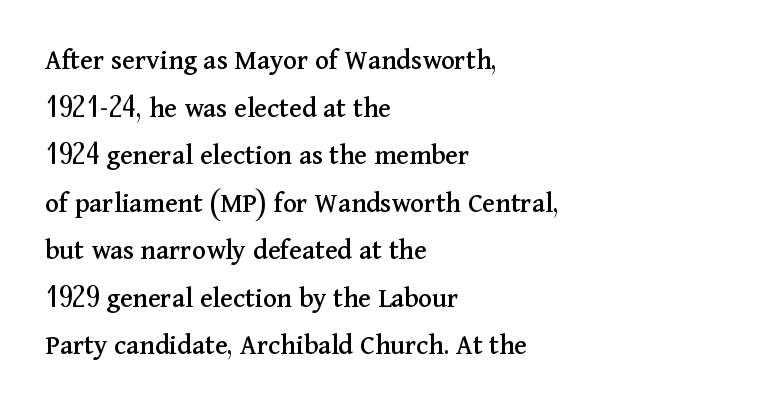
If you drew a ruler down the left edge, every line would touch it. These lines are rendered in a variable-pitch font. The space directly below the letters is spotless. Interline gaps are of average width in this sample.
